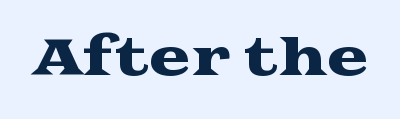
{"serif": "yes", "italic": "no", "width": "wide", "stroke_contrast": "medium", "x_height": "medium", "monospaced": "no", "underline": "no", "letter_spacing": "normal", "letter_spacing_em": 0.0, "glyph_px": 50}
